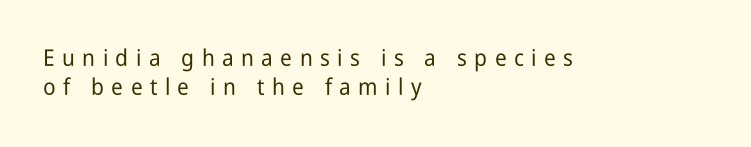
Spacing between characters has been opened up far beyond the box default. Line beginnings align vertically; line endings do not. Upright lettering throughout. Glance below the letters and you will spot only blank space. Interline gaps are of average width in this sample.
